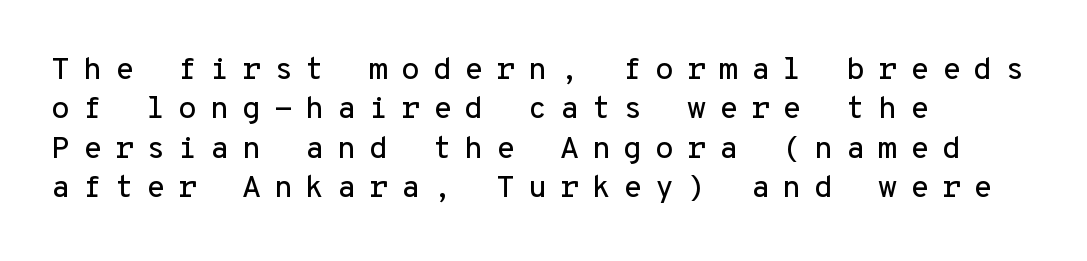
This sample has the even, mechanical cadence of fixed-width lettering. Honestly, the letter spacing is so wide it's the main thing you notice. These lines are composed in type without serifs. Line spacing here is normal.
